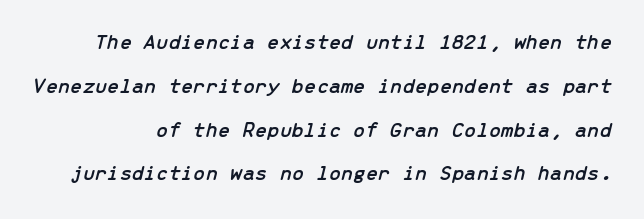
Q: Is the text italic (slanted)? A: Yes, it leans right by about 13 degrees.
Q: Is the text underlined? A: No.
Q: Is the spacing between letters normal or unusually wide? A: Normal.
Q: Is the spacing between lines tight, normal or loose? A: Loose.
